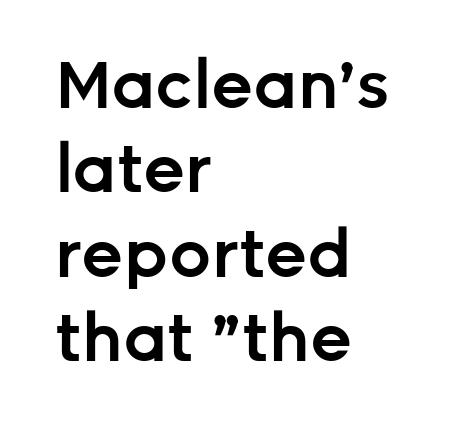
{"serif": "no", "italic": "no", "bold": "semi", "weight": "semibold", "width": "normal", "stroke_contrast": "low", "x_height": "medium", "monospaced": "no", "underline": "no", "align": "left", "line_spacing": "normal", "line_spacing_ratio": 1.28, "letter_spacing": "normal", "letter_spacing_em": 0.0, "glyph_px": 66}
